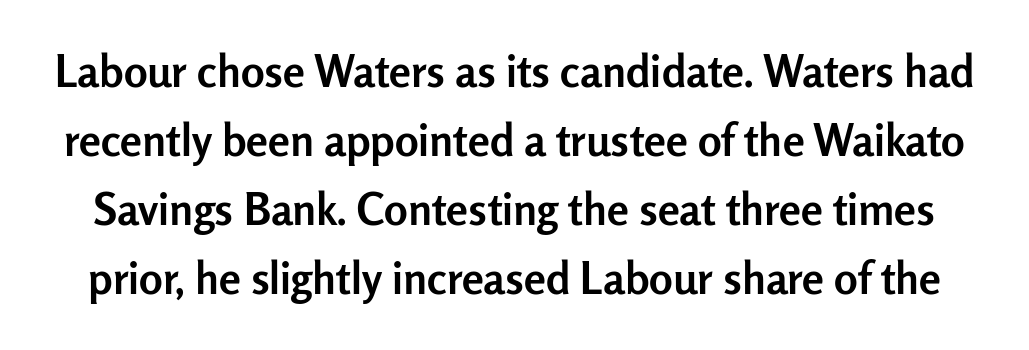
Q: Is the text bold? A: Yes.
Q: Is the text italic (slanted)? A: No, it is upright.
Q: Is the typeface a serif or a sans-serif typeface? A: Sans-serif.
Q: Is the text underlined? A: No.
Q: Is the spacing between letters normal or unusually wide? A: Normal.
Q: Is the spacing between lines tight, normal or loose? A: Normal.
Q: Width (condensed, normal, or wide)? A: Normal.
Q: Stroke contrast? A: Low.
Q: x-height? A: Medium.
Q: Monospaced? A: No.
